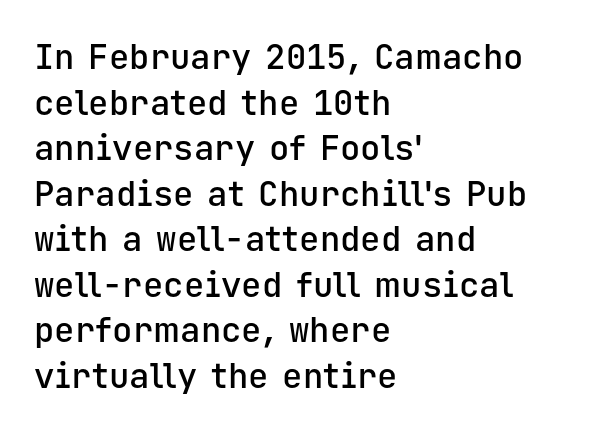
{"serif": "no", "italic": "no", "bold": "semi", "weight": "semibold", "width": "normal", "stroke_contrast": "low", "x_height": "medium", "monospaced": "yes", "underline": "no", "align": "left", "line_spacing": "normal", "line_spacing_ratio": 1.34, "letter_spacing": "normal", "letter_spacing_em": 0.0, "glyph_px": 34}
